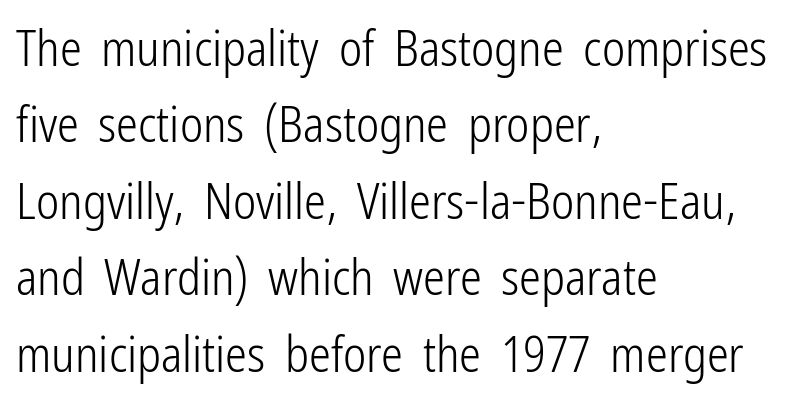
The image shows 49 px light, condensed sans-serif type, upright; set left-aligned, normal line spacing (1.56x), normal letter spacing, not underlined; low stroke contrast and a medium x-height.
